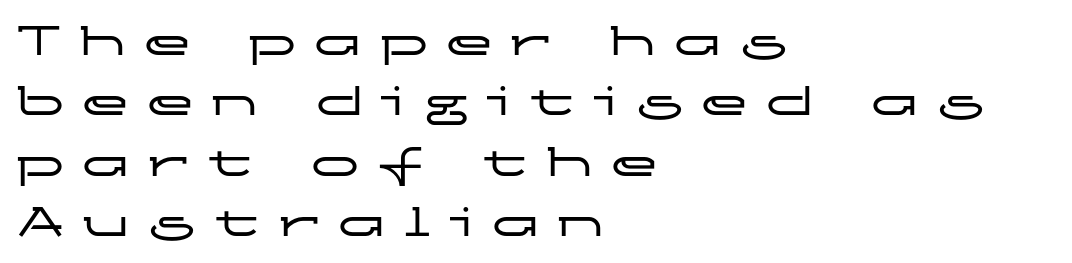
Every character sits straight up, as roman type does. The glyphs are unaccompanied by any horizontal stroke below them. The rendering inserts visible extra space after every character. These lines are rendered in a variable-pitch font.
